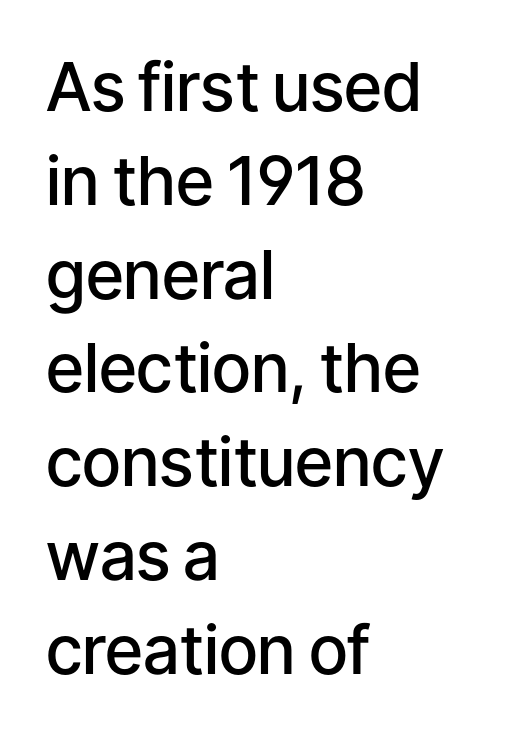
{"serif": "no", "italic": "no", "bold": "semi", "weight": "semibold", "width": "normal", "stroke_contrast": "low", "x_height": "medium", "monospaced": "no", "underline": "no", "align": "left", "line_spacing": "normal", "line_spacing_ratio": 1.4, "letter_spacing": "normal", "letter_spacing_em": 0.0, "glyph_px": 67}
